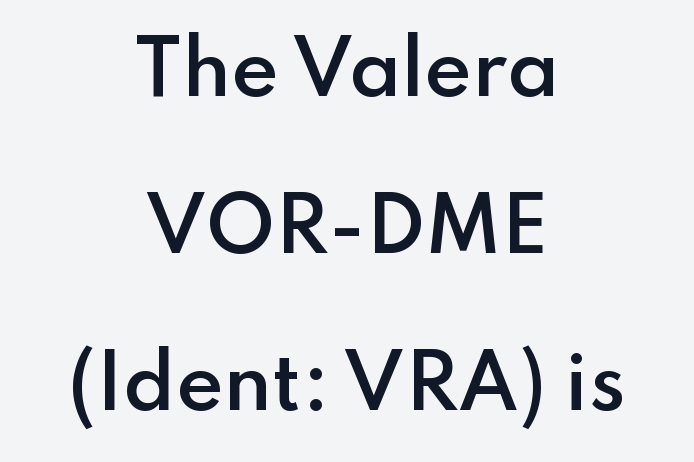
The image shows 73 px semibold sans-serif type, upright; set centered, loose line spacing (2.15x), normal letter spacing, not underlined; low stroke contrast and a small x-height.
